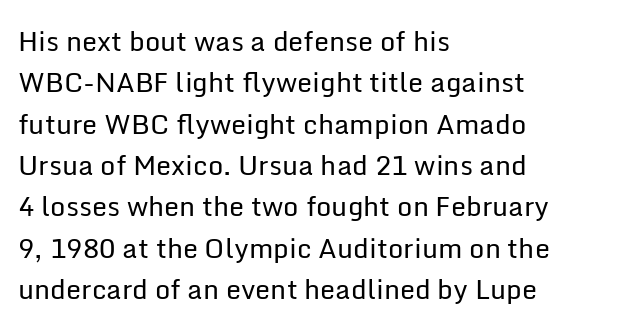
The image shows 27 px text type, upright; set left-aligned, normal line spacing (1.53x), normal letter spacing, not underlined.
